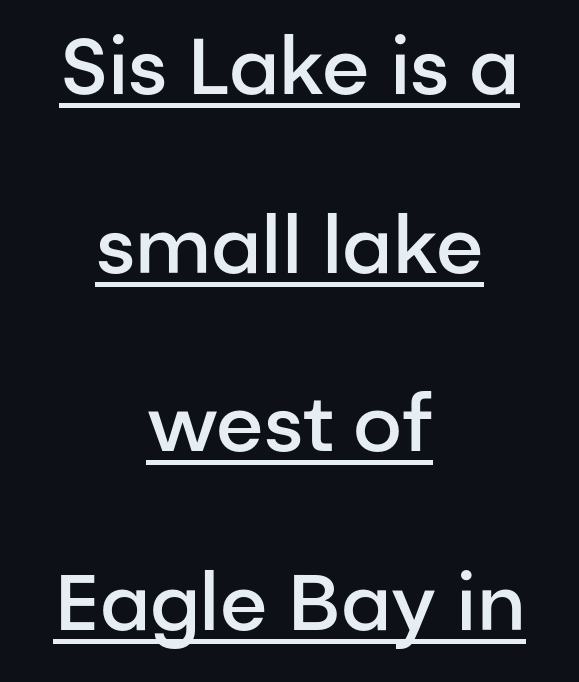
{"serif": "no", "italic": "no", "bold": "semi", "weight": "semibold", "width": "normal", "stroke_contrast": "low", "x_height": "medium", "monospaced": "no", "underline": "yes", "align": "center", "line_spacing": "loose", "line_spacing_ratio": 2.26, "letter_spacing": "normal", "letter_spacing_em": 0.0, "glyph_px": 79}
